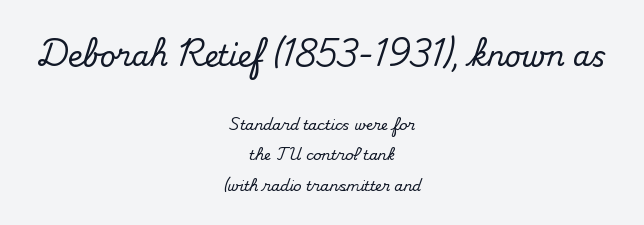
The image shows 28 px serif type; set centered, loose line spacing (2.19x), normal letter spacing, not underlined; the first (top) block is 2.0x larger; medium stroke contrast and a small x-height.
